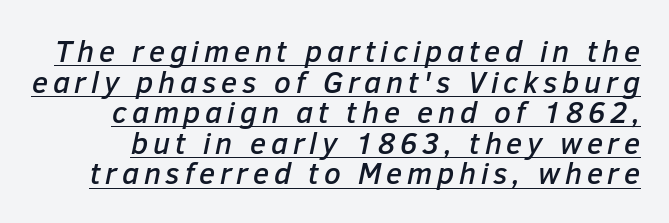
This sample trades vertical openness for compactness between lines. Yep, that's italic — everything's leaning. Do the characters align in a grid? No, the font is proportional. Students, observe the line beneath the letters — that is underlining.
